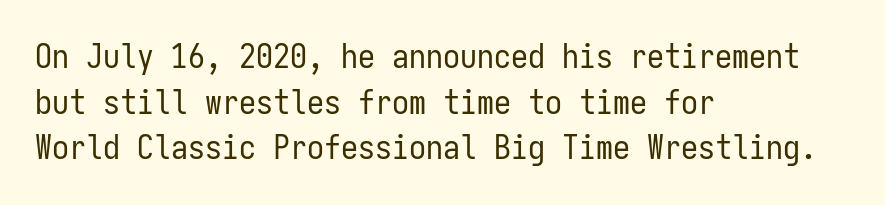
Left-aligned paragraph, ragged on the right. In terms of leading, this rendering sits right in the middle. A typesetter would call this monospace, since all characters share one set width. Is the letter spacing exaggerated? No — it looks like the ordinary default. Beneath every word, the page is bare. Observe the absence of serifs on each vertical stroke in this sample.
